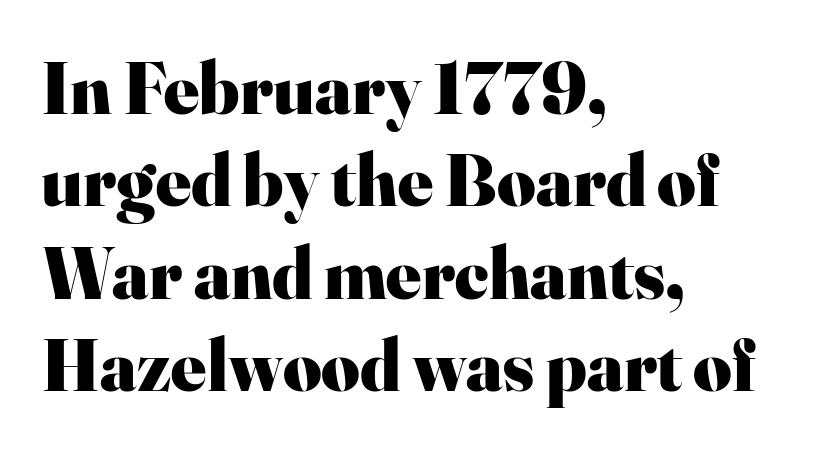
A normal amount of white space separates one row of letters from the next. The type family on display is of the serif kind. The typography opts for an upright posture over an oblique one. Plain, unruled lines of type. The letters are bold, with thick, heavy strokes.
